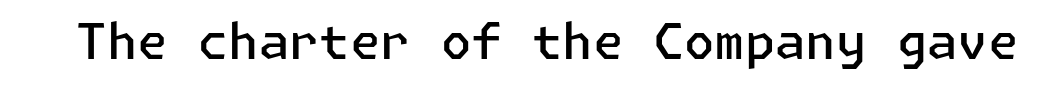
The rendering uses a semibold face; strokes are thickened but not to full bold. No extra tracking has been applied to these lines. To sum up the face: it is a sans, with no serifs. Each row of text sits above clean, open space.
